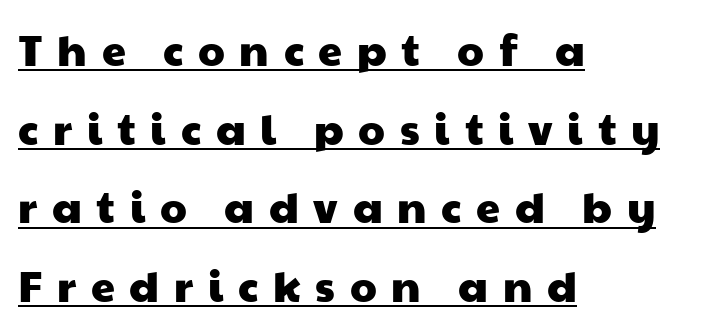
Q: Is the typeface a serif or a sans-serif typeface? A: Sans-serif.
Q: Is the text underlined? A: Yes.
Q: How is the paragraph aligned? A: Left-aligned.
Q: Is the spacing between letters normal or unusually wide? A: Unusually wide.
Q: Width (condensed, normal, or wide)? A: Wide.
Q: Stroke contrast? A: Low.
Q: x-height? A: Medium.
Q: Monospaced? A: No.
